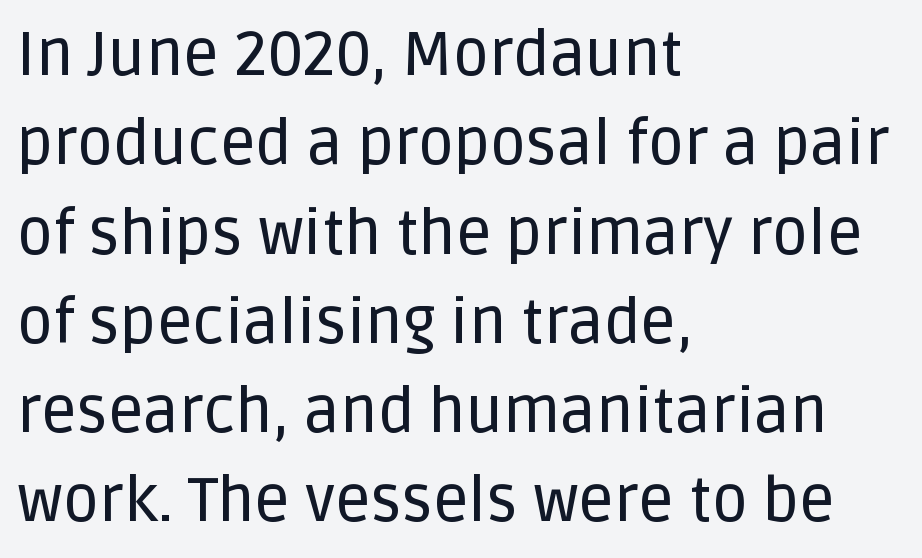
Q: Is the text italic (slanted)? A: No, it is upright.
Q: Is the typeface a serif or a sans-serif typeface? A: Sans-serif.
Q: Is the text underlined? A: No.
Q: How is the paragraph aligned? A: Left-aligned.
Q: Is the spacing between letters normal or unusually wide? A: Normal.
Q: Is the spacing between lines tight, normal or loose? A: Normal.
Q: Width (condensed, normal, or wide)? A: Normal.
Q: Stroke contrast? A: Low.
Q: x-height? A: Large.
Q: Monospaced? A: No.
